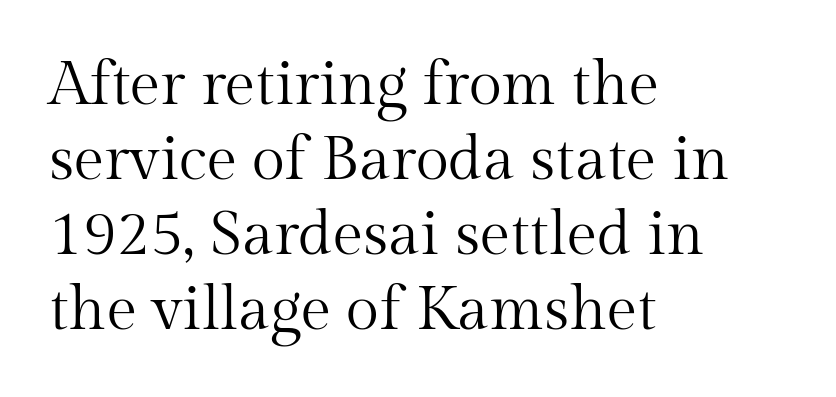
The glyphs are unaccompanied by any horizontal stroke below them. Inter-character spacing is left at the font's built-in metrics. These lines are rendered in a variable-pitch font. The face looks like a standard text weight, possibly lighter.
